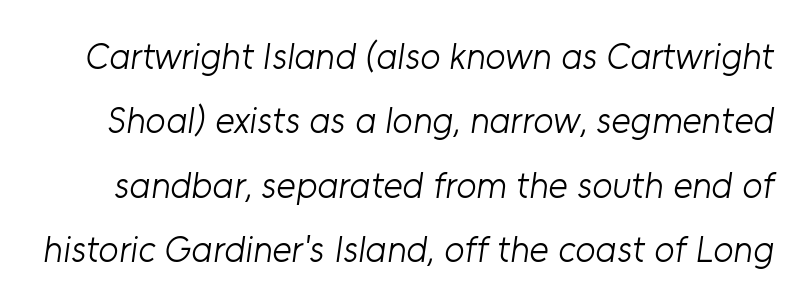
{"serif": "no", "bold": "no", "weight": "light", "width": "normal", "stroke_contrast": "low", "x_height": "medium", "monospaced": "no", "underline": "no", "line_spacing_ratio": 1.74, "letter_spacing": "normal", "letter_spacing_em": 0.0, "glyph_px": 37}
